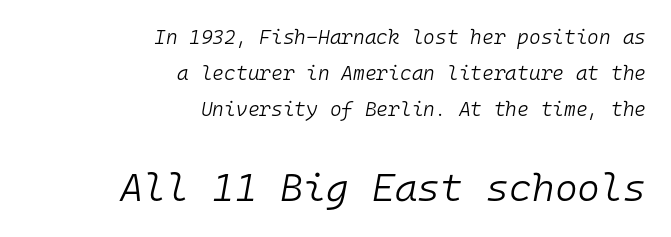
{"italic": "yes", "lean": "right", "slant_degrees": 10, "bold": "no", "weight": "light", "width": "normal", "stroke_contrast": "low", "x_height": "medium", "monospaced": "yes", "underline": "no", "align": "right", "line_spacing_ratio": 1.8, "letter_spacing": "normal", "letter_spacing_em": 0.0, "larger_block": "second", "size_ratio": 1.95, "glyph_px": 39}
